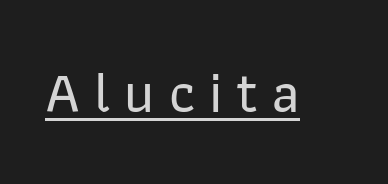
The image shows 58 px sans-serif type, upright; set unusually wide letter spacing (+0.24 em), underlined; low stroke contrast and a medium x-height.
